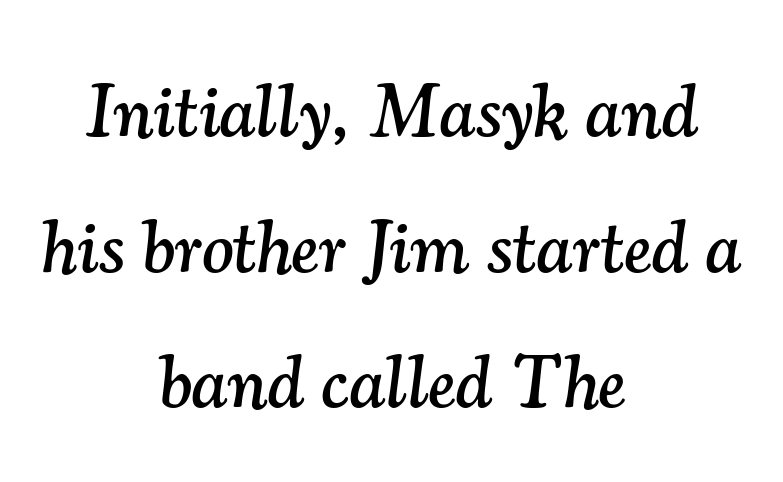
{"serif": "yes", "italic": "yes", "lean": "right", "slant_degrees": 7, "width": "normal", "stroke_contrast": "medium", "x_height": "small", "monospaced": "no", "underline": "no", "align": "center", "line_spacing_ratio": 1.81, "letter_spacing": "normal", "letter_spacing_em": 0.0, "glyph_px": 75}
